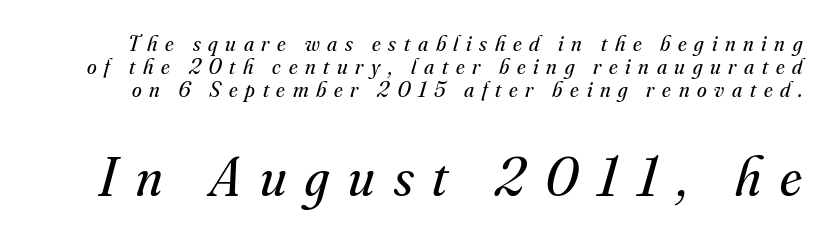
{"serif": "yes", "italic": "yes", "lean": "right", "slant_degrees": 16, "bold": "no", "weight": "regular", "width": "normal", "stroke_contrast": "medium", "x_height": "small", "monospaced": "no", "underline": "no", "line_spacing": "tight", "line_spacing_ratio": 1.05, "letter_spacing": "wide", "letter_spacing_em": 0.35, "larger_block": "second", "size_ratio": 2.5, "glyph_px": 55}
